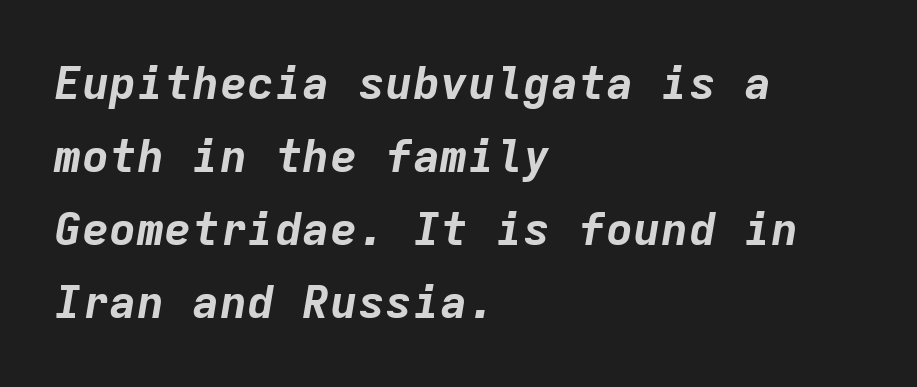
The image shows 46 px bold type, italic (leaning right), monospaced; set left-aligned, normal line spacing (1.59x), normal letter spacing, not underlined; low stroke contrast and a medium x-height.
